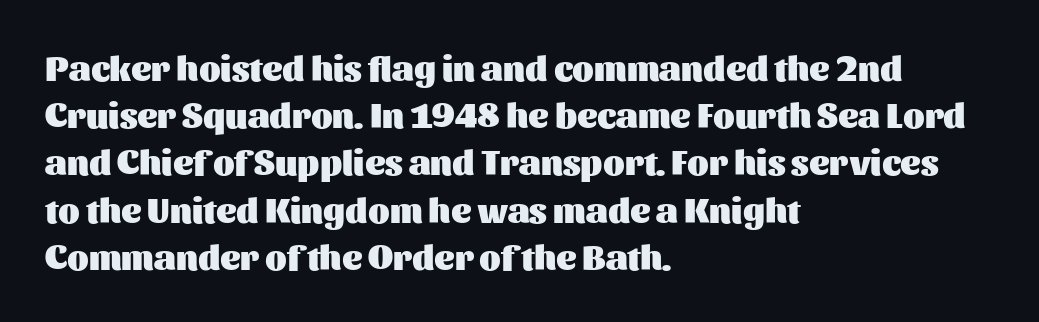
What stands out about the letter spacing? Nothing — it is the standard amount. Do the characters align in a grid? No, the font is proportional. Is the block centered? No — it sits flush against the left margin. Characters remain perfectly vertical along every line.
